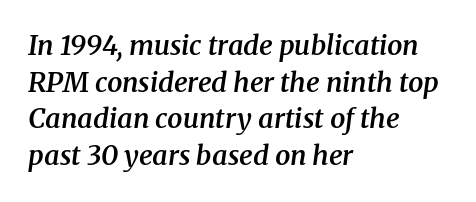
The letters are semibold — heavier than regular but short of a full bold. Check under the words: just untouched page. Compared with ordinary roman type, these characters are visibly tilted. Caption: multi-line text, flush left, ragged right. This sample uses plain, unmodified letter spacing. If you measured baseline to baseline, you'd find a middling distance.
